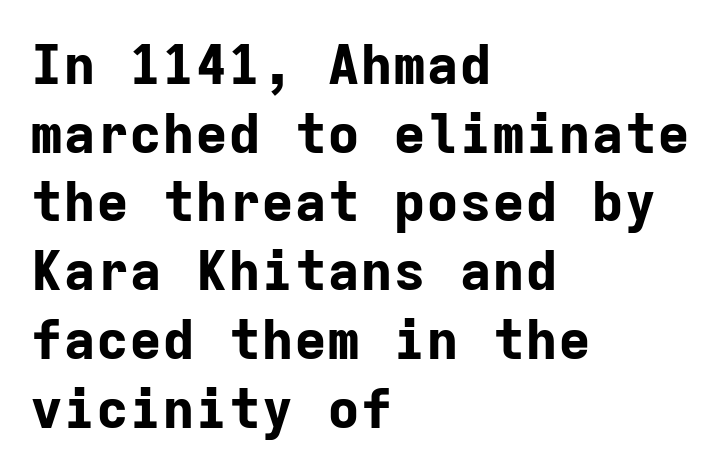
The image shows 55 px bold sans-serif type, upright, monospaced; set left-aligned, normal line spacing (1.25x), normal letter spacing, not underlined; low stroke contrast and a medium x-height.
